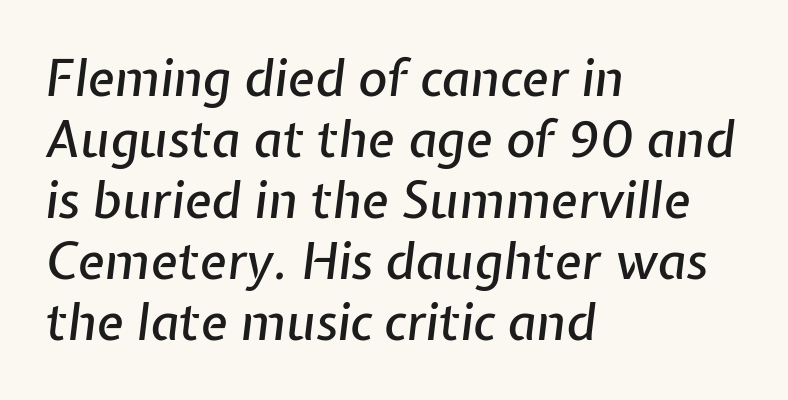
The image shows 50 px text type, italic (leaning right); set left-aligned, line spacing 1.22x, normal letter spacing, not underlined; low stroke contrast and a medium x-height.
